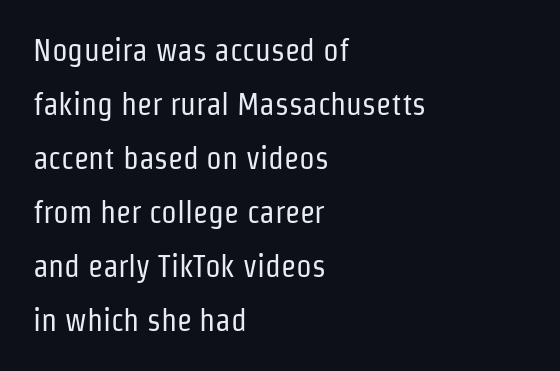
Does the copy run flush right? No — it runs flush left. This sample has the flowing, uneven cadence of proportional lettering. Designer's note — italics off, roman on. I'd call this a sans setting — the letters go barefoot.
